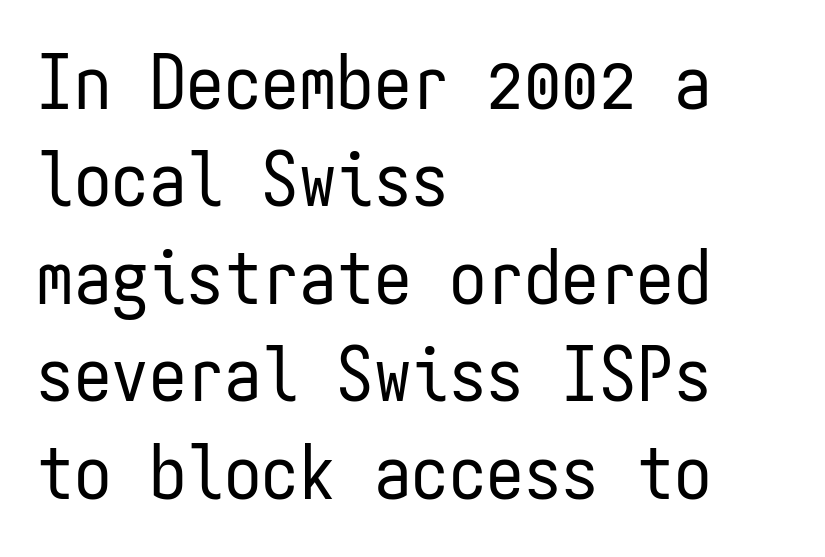
The baseline area is clear. Unlike a traditional serif, this face leaves its strokes unadorned. Is the type heavy? It reads as light-to-regular instead. Inter-character spacing is left at the font's built-in metrics. These lines are rendered in a fixed-pitch font.
